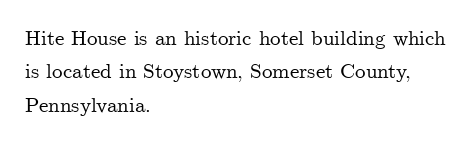
The image shows 21 px text type, upright; set left-aligned, normal line spacing (1.59x), normal letter spacing, not underlined.
